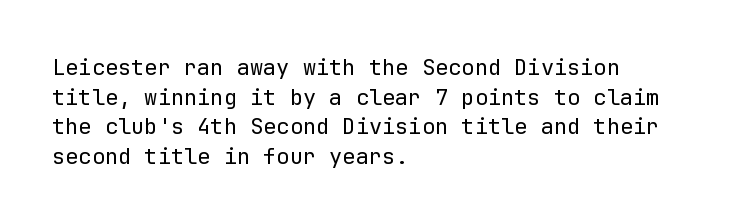
Q: Is the text bold? A: No.
Q: Is the text italic (slanted)? A: No, it is upright.
Q: Is the text underlined? A: No.
Q: How is the paragraph aligned? A: Left-aligned.
Q: Is the spacing between letters normal or unusually wide? A: Normal.
Q: Is the spacing between lines tight, normal or loose? A: Normal.
